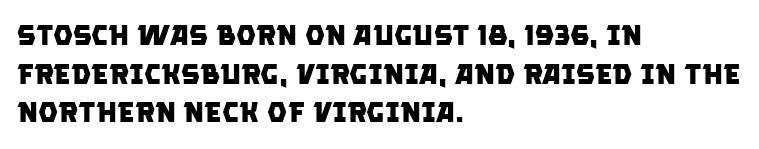
Between one letter and the next there's only the usual sliver of space. Note the varied advance widths — an 'i' is clearly narrower than an 'm'. The space directly below the letters is spotless. The rendering shows plain stroke endings on the letterforms — a sans-serif design.
